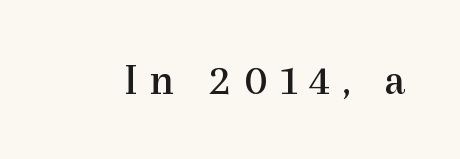
The image shows 45 px regular-weight serif type, upright; set unusually wide letter spacing (+0.26 em), not underlined; a medium x-height.
